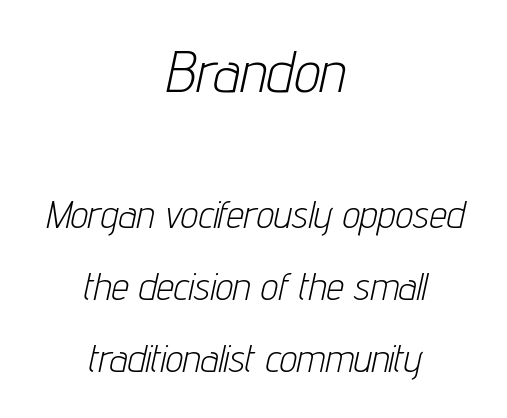
The image shows 58 px light, condensed type, italic (leaning right); set centered, line spacing 1.85x, normal letter spacing, not underlined; the first (top) block is 1.49x larger; low stroke contrast and a medium x-height.
